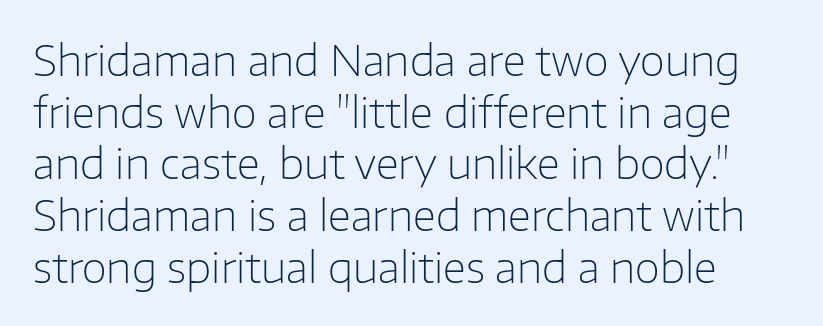
Q: Is the text bold? A: No.
Q: Is the text italic (slanted)? A: No, it is upright.
Q: Is the typeface a serif or a sans-serif typeface? A: Sans-serif.
Q: Is the text underlined? A: No.
Q: Is the spacing between letters normal or unusually wide? A: Normal.
Q: Is the spacing between lines tight, normal or loose? A: Normal.
Q: Width (condensed, normal, or wide)? A: Normal.
Q: Stroke contrast? A: Low.
Q: x-height? A: Medium.
Q: Monospaced? A: No.
